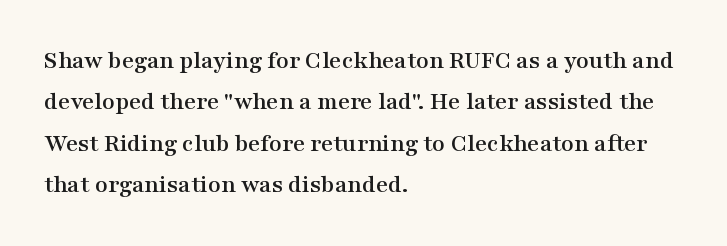
Honestly, there is no underline to notice here at all. Nothing unusual about the tracking: characters are spaced as the font intends. These lines stack with their left ends in a neat column. Posture: vertical. Normally led — the rows are evenly, conventionally spaced.
